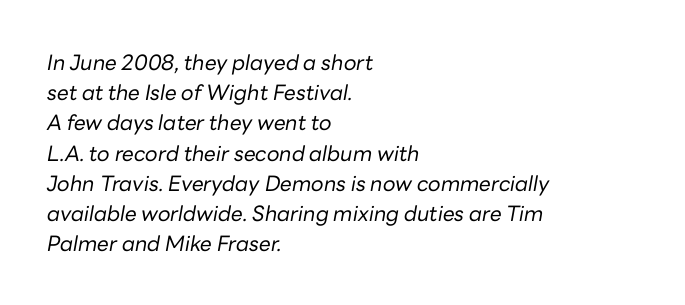
Q: Is the text bold? A: No.
Q: Is the text italic (slanted)? A: Yes, it leans right by about 10 degrees.
Q: Is the text underlined? A: No.
Q: How is the paragraph aligned? A: Left-aligned.
Q: Is the spacing between letters normal or unusually wide? A: Normal.
Q: Is the spacing between lines tight, normal or loose? A: Normal.
